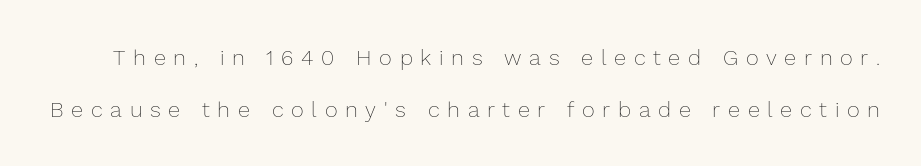
Q: Is the text bold? A: No.
Q: Is the text italic (slanted)? A: No, it is upright.
Q: Is the text underlined? A: No.
Q: Is the spacing between letters normal or unusually wide? A: Unusually wide.
Q: Is the spacing between lines tight, normal or loose? A: Loose.
